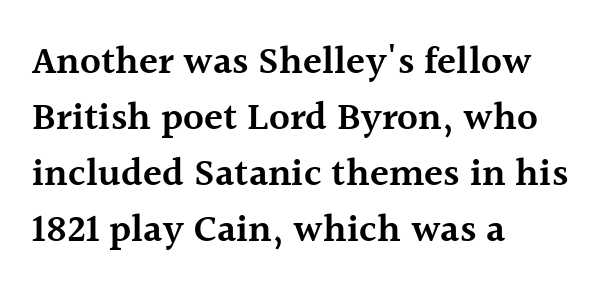
Q: Is the text bold? A: Semi-bold.
Q: Is the text italic (slanted)? A: No, it is upright.
Q: Is the typeface a serif or a sans-serif typeface? A: Serif.
Q: Is the text underlined? A: No.
Q: How is the paragraph aligned? A: Left-aligned.
Q: Is the spacing between letters normal or unusually wide? A: Normal.
Q: Is the spacing between lines tight, normal or loose? A: Normal.
Q: Width (condensed, normal, or wide)? A: Normal.
Q: x-height? A: Medium.
Q: Monospaced? A: No.
